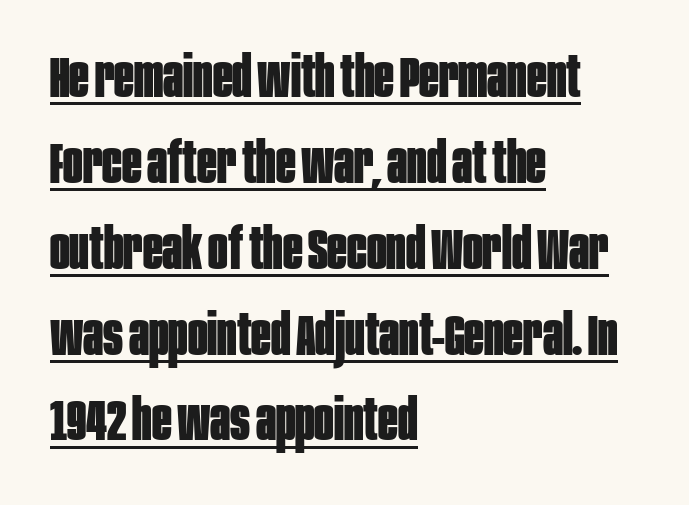
{"serif": "no", "italic": "no", "bold": "yes", "weight": "bold", "width": "condensed", "stroke_contrast": "low", "x_height": "large", "monospaced": "no", "underline": "yes", "align": "left", "line_spacing": "normal", "line_spacing_ratio": 1.48, "letter_spacing": "normal", "letter_spacing_em": 0.0, "glyph_px": 58}
